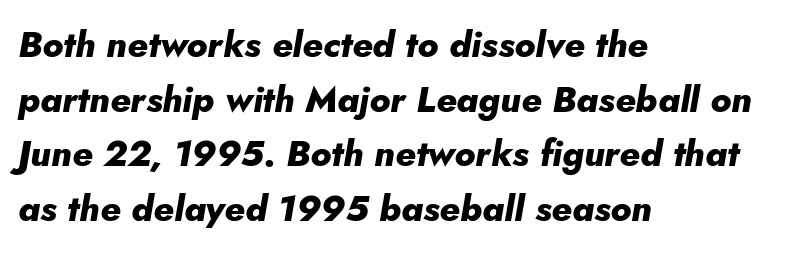
Yep, that's italic — everything's leaning. These lines keep a tight, regular rhythm from letter to letter. Chunky letters — that's bold for sure. Compared with a centered layout, this one pins lines to the left instead. Is this a fixed-width face? No — the glyphs have proportional, varying widths. The area under the type is left untouched.
